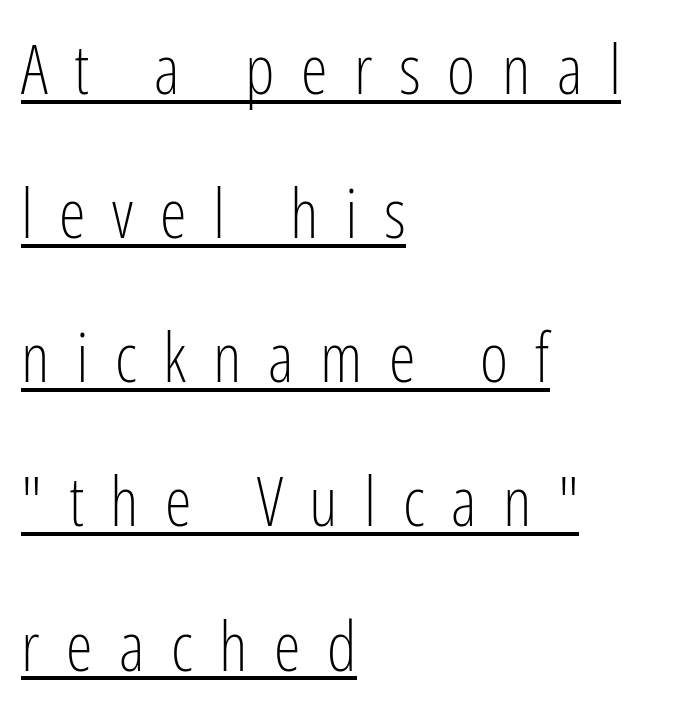
The image shows 68 px light, condensed sans-serif type, upright; set left-aligned, loose line spacing (2.12x), unusually wide letter spacing (+0.39 em), underlined; low stroke contrast and a medium x-height.
